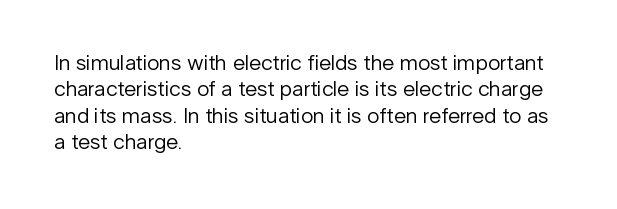
Q: Is the text bold? A: No.
Q: Is the text italic (slanted)? A: No, it is upright.
Q: Is the text underlined? A: No.
Q: How is the paragraph aligned? A: Left-aligned.
Q: Is the spacing between letters normal or unusually wide? A: Normal.
